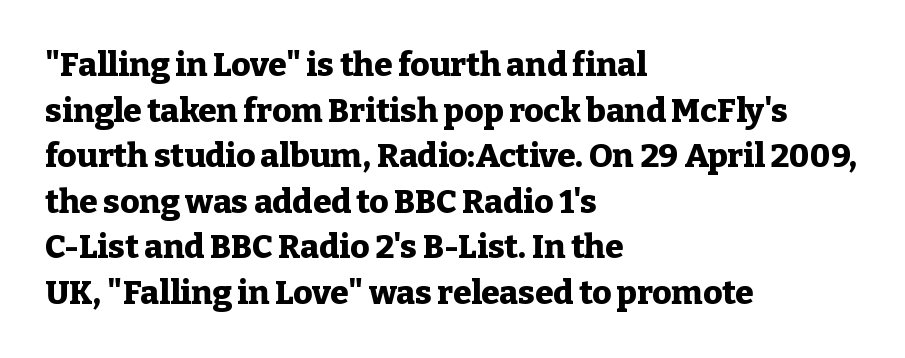
Q: Is the text bold? A: Yes.
Q: Is the text italic (slanted)? A: No, it is upright.
Q: Is the typeface a serif or a sans-serif typeface? A: Serif.
Q: Is the text underlined? A: No.
Q: How is the paragraph aligned? A: Left-aligned.
Q: Is the spacing between letters normal or unusually wide? A: Normal.
Q: Is the spacing between lines tight, normal or loose? A: Normal.
Q: Width (condensed, normal, or wide)? A: Normal.
Q: Stroke contrast? A: Low.
Q: x-height? A: Medium.
Q: Monospaced? A: No.
